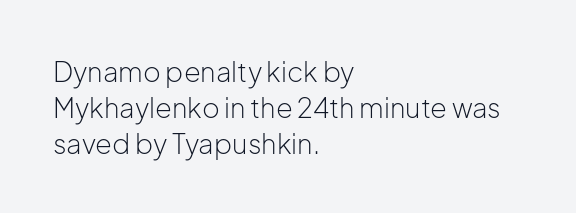
{"italic": "no", "bold": "no", "underline": "no", "align": "left", "line_spacing": "normal", "line_spacing_ratio": 1.33, "letter_spacing": "normal", "letter_spacing_em": 0.0, "glyph_px": 27}
